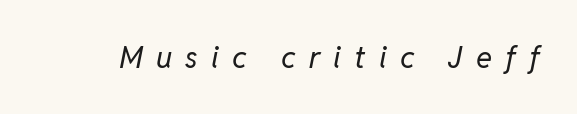
The image shows 30 px regular-weight type, italic (leaning right); set unusually wide letter spacing (+0.44 em), not underlined; low stroke contrast and a medium x-height.
